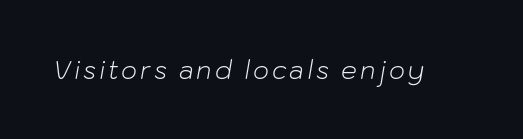
{"italic": "yes", "lean": "right", "slant_degrees": 10, "bold": "no", "underline": "no", "glyph_px": 25}
